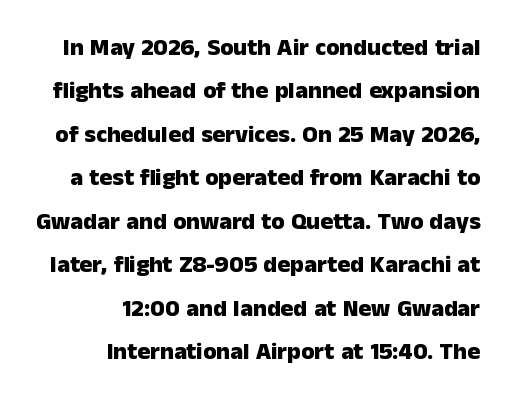
{"italic": "no", "bold": "yes", "underline": "no", "align": "right", "line_spacing_ratio": 1.81, "letter_spacing": "normal", "letter_spacing_em": 0.0, "glyph_px": 24}
